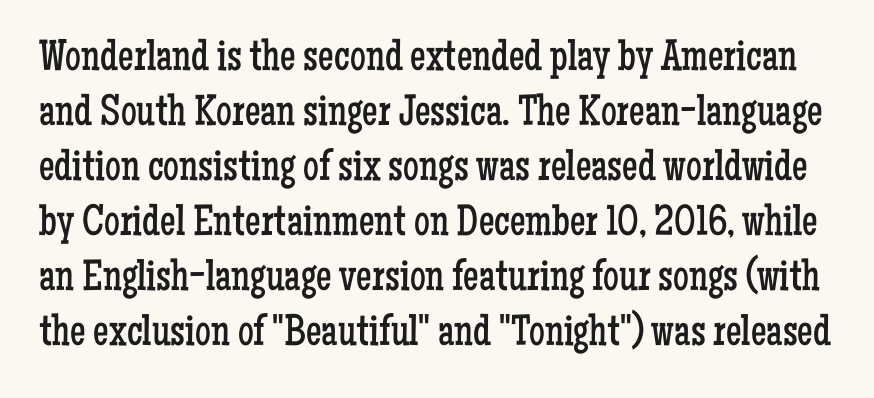
{"serif": "yes", "italic": "no", "bold": "no", "weight": "regular", "width": "condensed", "stroke_contrast": "low", "x_height": "medium", "monospaced": "no", "underline": "no", "line_spacing": "normal", "line_spacing_ratio": 1.25, "letter_spacing": "normal", "letter_spacing_em": 0.0, "glyph_px": 44}
